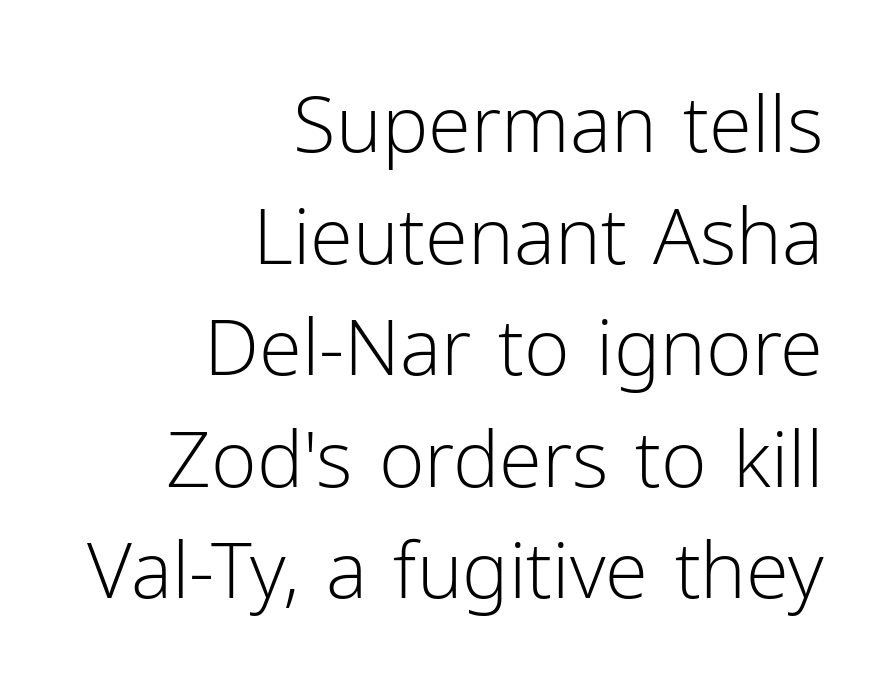
Casual observation: everything's shoved over to the right. Each word holds together tightly as a unit, with standard inter-letter gaps. Do the characters align in a grid? No, the font is proportional. Does the type have serifs? No, each stem ends abruptly. Posture: upright roman.
